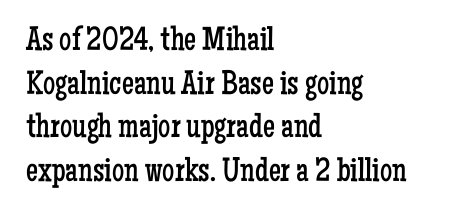
The foot of each line stays bare and open. The passage shown is typed in a proportional face where columns would drift. Caption: multi-line text, flush left, ragged right. Stroke mass is kept to a normal reading level or below. Is this a sans? No — the strokes have serifs. Look at the tracking — it's just the regular setting, nothing added.
